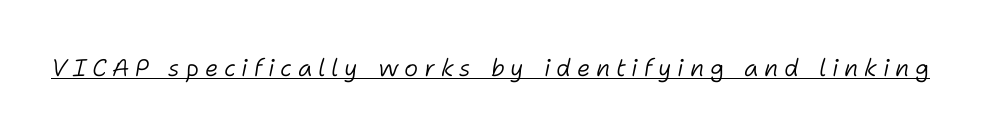
The image shows 24 px text type, italic (leaning right); set unusually wide letter spacing (+0.24 em), underlined.
